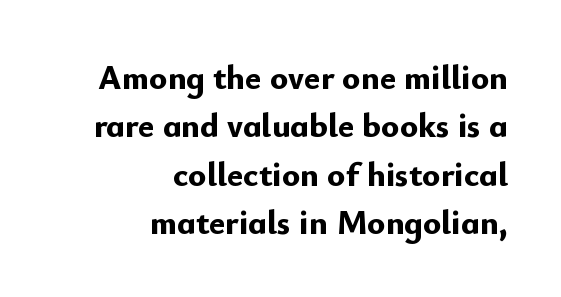
{"serif": "no", "italic": "no", "bold": "yes", "weight": "bold", "width": "normal", "stroke_contrast": "low", "x_height": "small", "monospaced": "no", "underline": "no", "align": "right", "line_spacing": "normal", "line_spacing_ratio": 1.42, "letter_spacing": "normal", "letter_spacing_em": 0.0, "glyph_px": 34}
